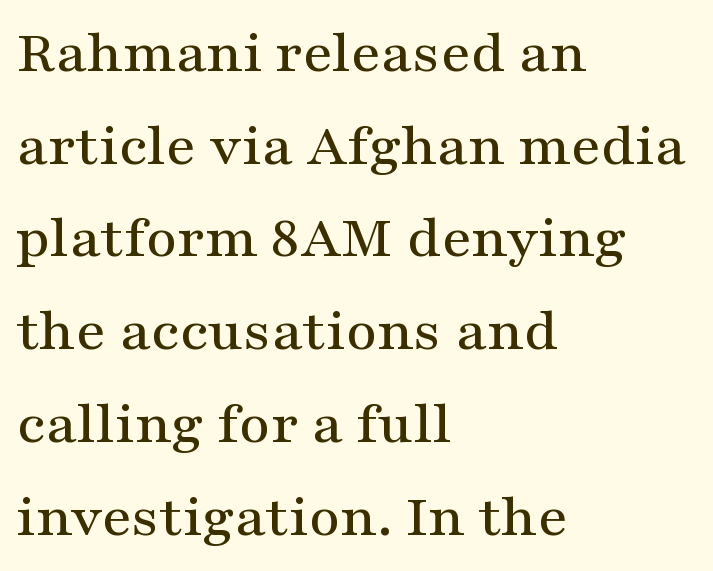
Spacing verdict: proportional, widths tailored to each character. Ordinary non-slanted type is in use. Layout note: lines flush left. Short note: letters normally spaced. The foot of each line stays bare and open.
